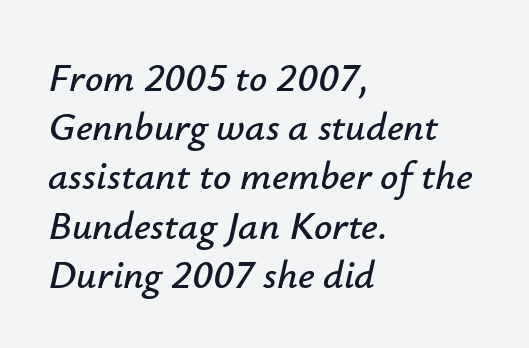
The image shows 40 px text type, italic (leaning right); set left-aligned, line spacing 1.23x, normal letter spacing, not underlined; low stroke contrast and a small x-height.
